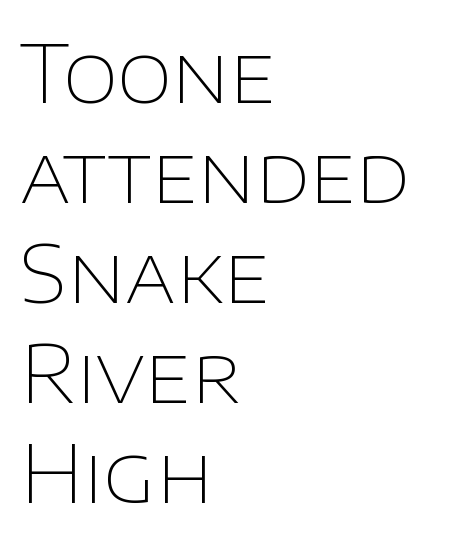
Observe the ordinary spacing: letters are neighbours, not strangers. Ascenders rise straight up at ninety degrees. The typesetter chose a ragged-right arrangement here. The letterforms sit at book weight or below. Lines of text with bare space underneath. Classification — sans serif.
